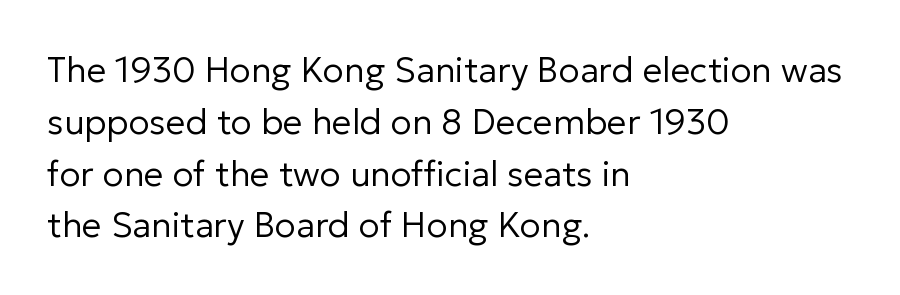
Type without underlining. Think of a printed novel: that variable character pitch is what you see here. Nope, not italic — everything's standing straight. The rendering anchors every line to the left-hand side. The font family rendered here belongs to the sans-serif group. The passage shown stacks its lines at a standard gap.
